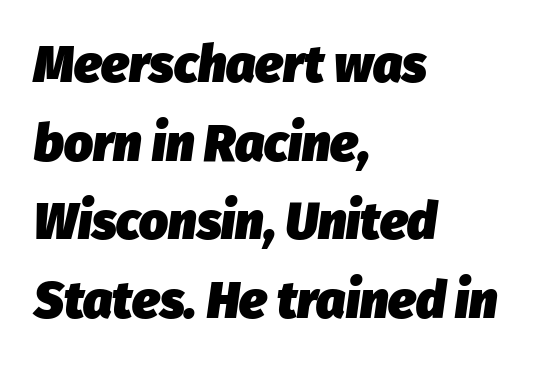
{"italic": "yes", "lean": "right", "slant_degrees": 8, "bold": "yes", "weight": "heavy", "width": "normal", "stroke_contrast": "low", "x_height": "medium", "monospaced": "no", "underline": "no", "align": "left", "line_spacing": "normal", "line_spacing_ratio": 1.54, "letter_spacing": "normal", "letter_spacing_em": 0.0, "glyph_px": 51}
